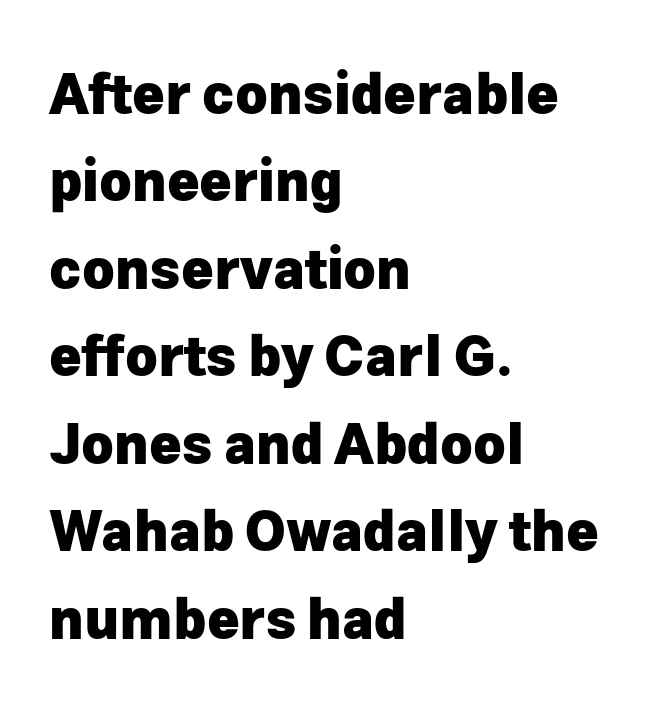
Think of a printed novel: that variable character pitch is what you see here. Summary of weight: heavy, a full bold. All the whitespace from short lines collects on the right. Each new line begins a customary step beneath the previous one.
